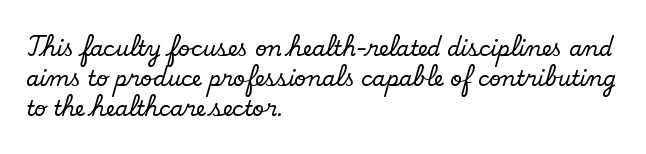
The image shows 21 px text type; set left-aligned, normal line spacing (1.44x), normal letter spacing, not underlined.
